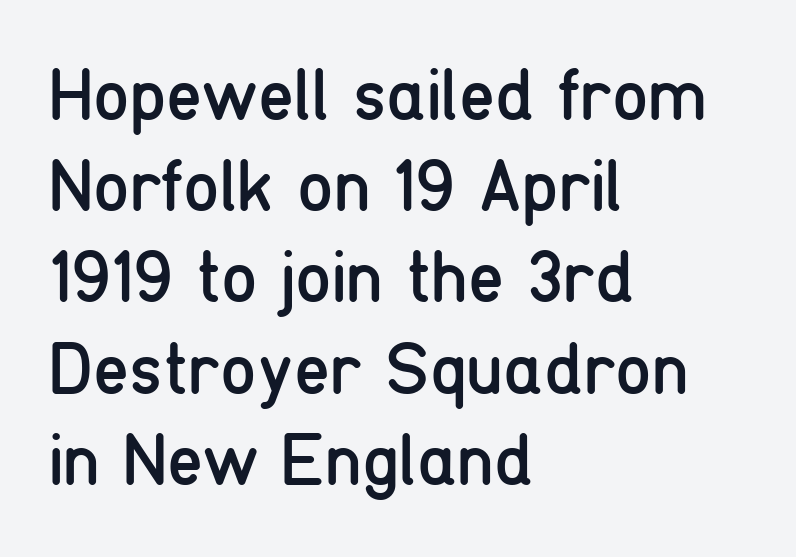
Q: Is the text bold? A: No.
Q: Is the text italic (slanted)? A: No, it is upright.
Q: Is the typeface a serif or a sans-serif typeface? A: Sans-serif.
Q: Is the text underlined? A: No.
Q: How is the paragraph aligned? A: Left-aligned.
Q: Is the spacing between letters normal or unusually wide? A: Normal.
Q: Is the spacing between lines tight, normal or loose? A: Normal.
Q: Width (condensed, normal, or wide)? A: Condensed.
Q: Stroke contrast? A: Low.
Q: x-height? A: Medium.
Q: Monospaced? A: No.
